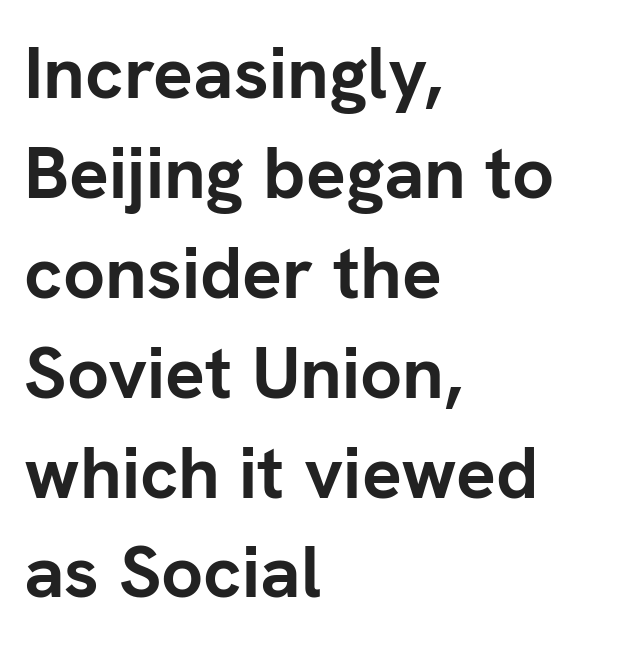
The image shows 74 px semibold sans-serif type, upright; set left-aligned, normal line spacing (1.35x), normal letter spacing, not underlined; low stroke contrast and a medium x-height.
